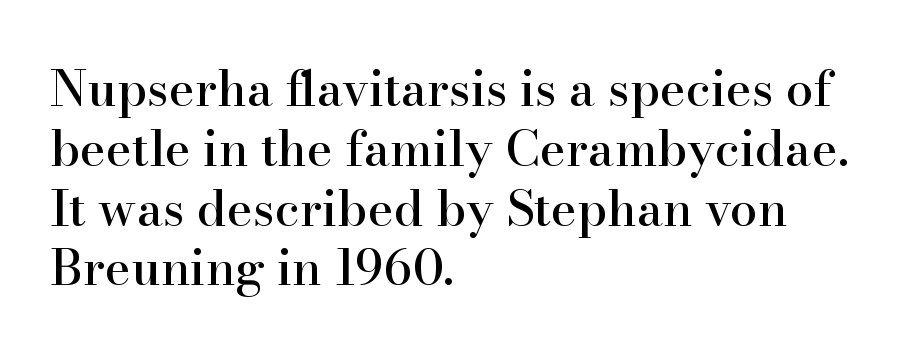
The image shows 49 px serif type, upright; set left-aligned, line spacing 1.22x, normal letter spacing, not underlined; high stroke contrast and a small x-height.
